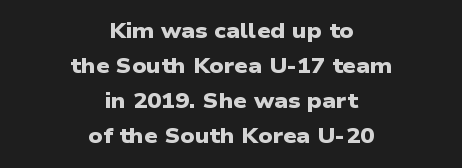
{"bold": "yes", "underline": "no", "align": "center", "line_spacing": "normal", "line_spacing_ratio": 1.67, "letter_spacing": "normal", "letter_spacing_em": 0.0, "glyph_px": 21}
